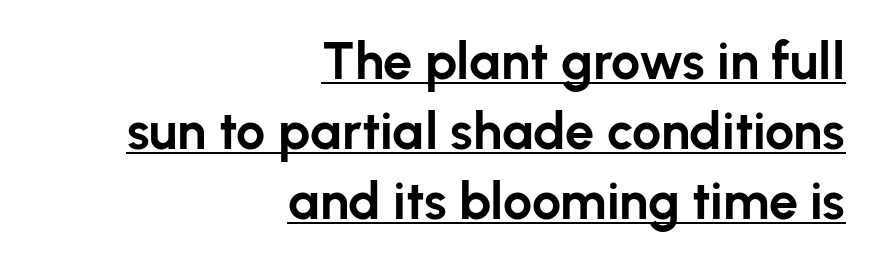
{"serif": "no", "italic": "no", "bold": "yes", "weight": "bold", "width": "normal", "stroke_contrast": "low", "x_height": "medium", "monospaced": "no", "underline": "yes", "align": "right", "line_spacing": "normal", "line_spacing_ratio": 1.35, "letter_spacing": "normal", "letter_spacing_em": 0.0, "glyph_px": 52}
